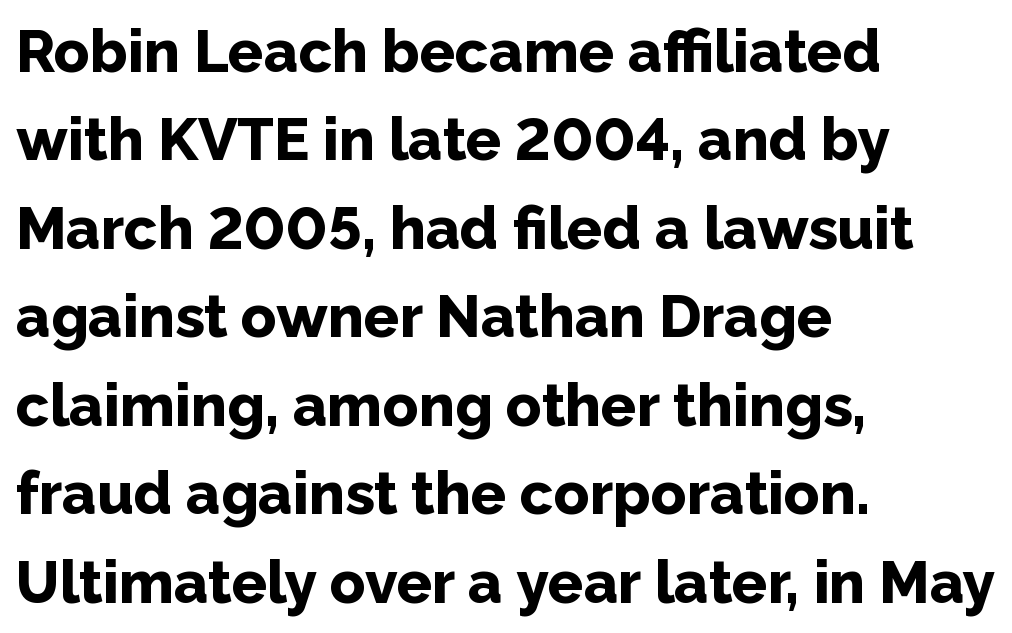
Q: Is the text bold? A: Yes.
Q: Is the text italic (slanted)? A: No, it is upright.
Q: Is the typeface a serif or a sans-serif typeface? A: Sans-serif.
Q: Is the text underlined? A: No.
Q: How is the paragraph aligned? A: Left-aligned.
Q: Is the spacing between letters normal or unusually wide? A: Normal.
Q: Is the spacing between lines tight, normal or loose? A: Normal.
Q: Width (condensed, normal, or wide)? A: Normal.
Q: Stroke contrast? A: Low.
Q: x-height? A: Medium.
Q: Monospaced? A: No.
